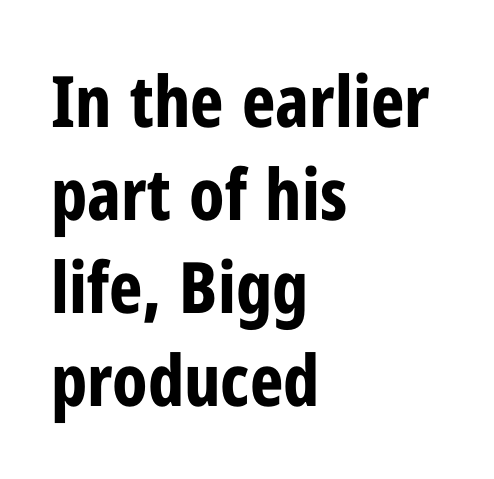
The image shows 71 px bold, condensed sans-serif type, upright; set left-aligned, normal line spacing (1.31x), normal letter spacing, not underlined; low stroke contrast and a medium x-height.
